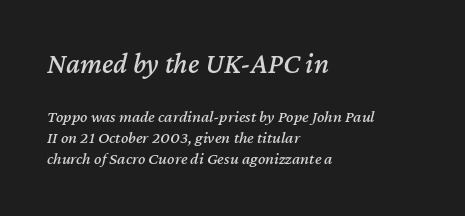
The image shows 29 px text type, italic (leaning right); set left-aligned, line spacing 1.24x, normal letter spacing, not underlined; the first (top) block is 1.71x larger; medium stroke contrast and a medium x-height.
